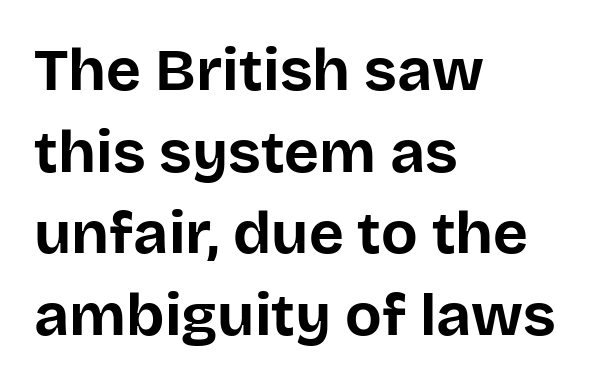
Underlining? Definitely not there. Where is the straight margin? On the left. Strong, thick strokes mark this as bold type. Classification — sans serif. The letters stand straight up with perfectly vertical stems. Character widths vary here, with narrow letters taking less room than wide ones.
